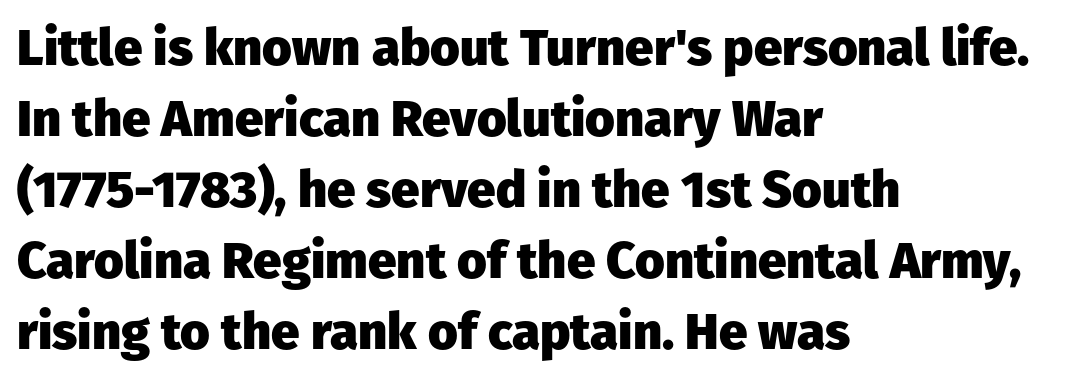
{"serif": "no", "italic": "no", "bold": "yes", "weight": "heavy", "width": "normal", "stroke_contrast": "low", "x_height": "medium", "monospaced": "no", "underline": "no", "align": "left", "line_spacing": "normal", "line_spacing_ratio": 1.39, "letter_spacing": "normal", "letter_spacing_em": 0.0, "glyph_px": 51}
